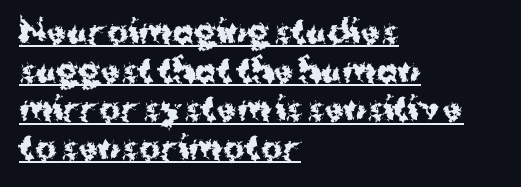
{"serif": "no", "italic": "no", "bold": "yes", "weight": "bold", "width": "normal", "stroke_contrast": "medium", "x_height": "medium", "monospaced": "no", "underline": "yes", "align": "left", "line_spacing_ratio": 1.21, "letter_spacing": "normal", "letter_spacing_em": 0.0, "glyph_px": 32}
